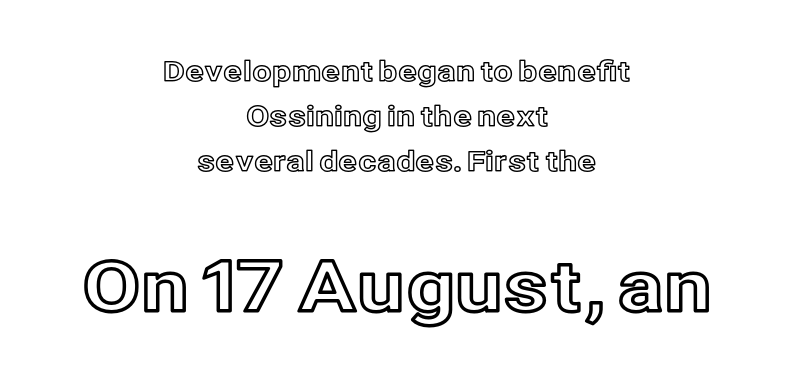
The image shows 70 px text type, upright; set centered, normal line spacing (1.61x), normal letter spacing, not underlined; the second (bottom) block is 2.5x larger; a medium x-height.
